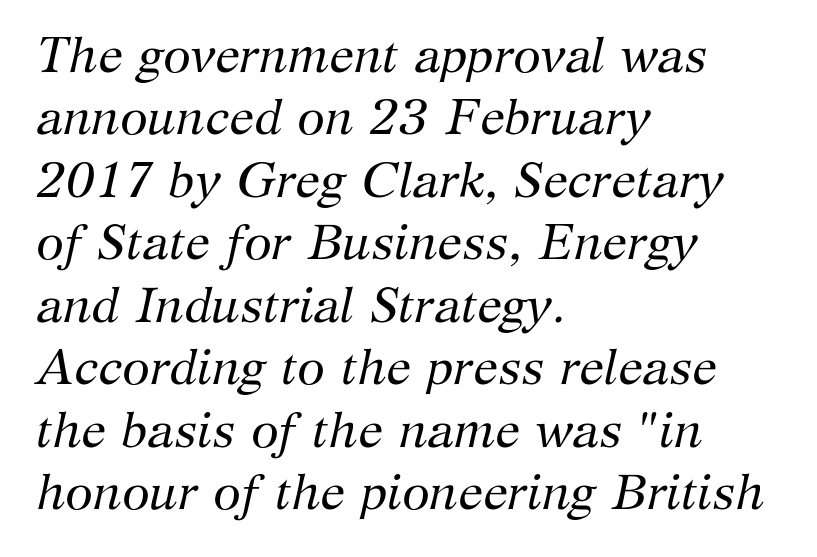
Honestly, there is no underline to notice here at all. Reading down the column, the eye jumps a familiar distance to each next line. Stroke terminals: seriffed. Caption: multi-line text, flush left, ragged right. The typeface has the unassuming heft of standard copy or less.
